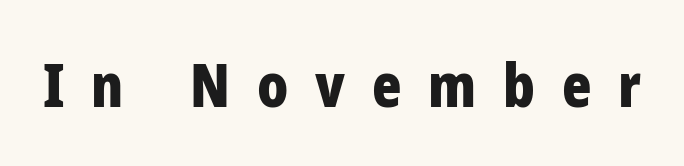
The image shows 61 px bold, condensed sans-serif type, upright; set unusually wide letter spacing (+0.44 em), not underlined; low stroke contrast and a medium x-height.
